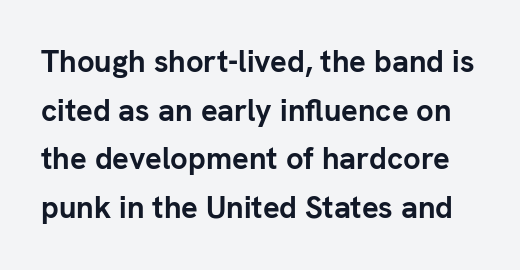
The image shows 31 px semibold sans-serif type, upright; set normal line spacing (1.57x), normal letter spacing, not underlined; low stroke contrast and a medium x-height.
